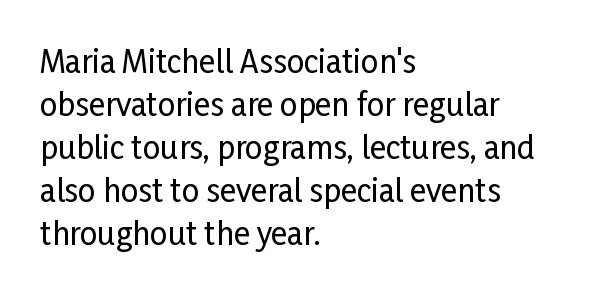
Q: Is the text italic (slanted)? A: No, it is upright.
Q: Is the typeface a serif or a sans-serif typeface? A: Sans-serif.
Q: Is the text underlined? A: No.
Q: How is the paragraph aligned? A: Left-aligned.
Q: Is the spacing between letters normal or unusually wide? A: Normal.
Q: Is the spacing between lines tight, normal or loose? A: Normal.
Q: Width (condensed, normal, or wide)? A: Condensed.
Q: Stroke contrast? A: Low.
Q: x-height? A: Medium.
Q: Monospaced? A: No.
